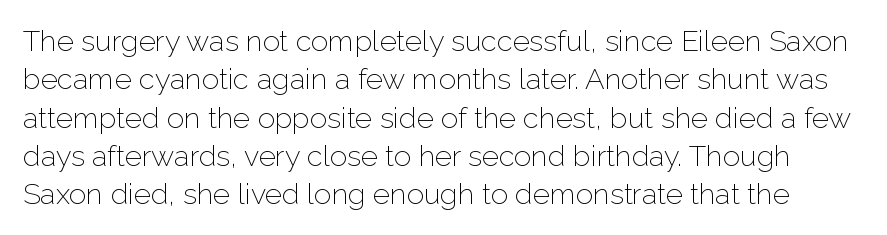
{"serif": "no", "italic": "no", "bold": "no", "weight": "light", "width": "normal", "stroke_contrast": "low", "x_height": "medium", "monospaced": "no", "underline": "no", "line_spacing": "normal", "line_spacing_ratio": 1.32, "letter_spacing": "normal", "letter_spacing_em": 0.0, "glyph_px": 29}
